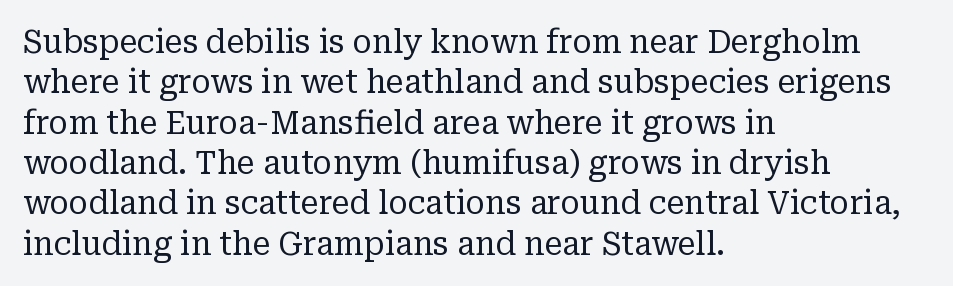
Q: Is the text bold? A: No.
Q: Is the text italic (slanted)? A: No, it is upright.
Q: Is the typeface a serif or a sans-serif typeface? A: Serif.
Q: Is the text underlined? A: No.
Q: How is the paragraph aligned? A: Left-aligned.
Q: Is the spacing between letters normal or unusually wide? A: Normal.
Q: Is the spacing between lines tight, normal or loose? A: Normal.
Q: Width (condensed, normal, or wide)? A: Normal.
Q: Stroke contrast? A: Low.
Q: x-height? A: Medium.
Q: Monospaced? A: No.
